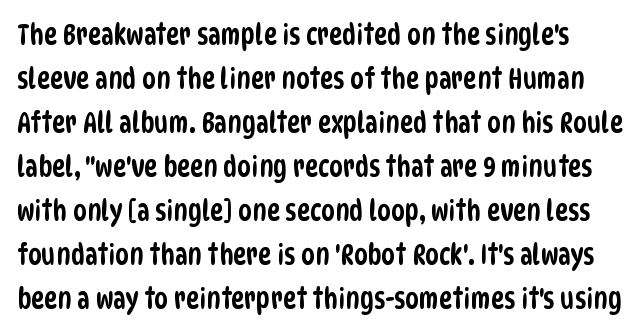
The characters display no serif detailing; their extremities are plain. Nothing unusual about the tracking: characters are spaced as the font intends. A typesetter would call this proportional, since set widths differ per character. The space between consecutive lines is moderate. The foot of each line stays bare and open.
